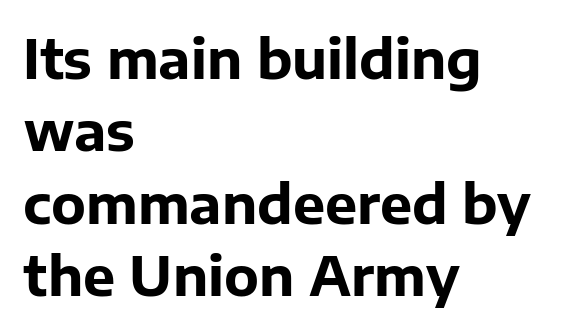
{"serif": "no", "italic": "no", "bold": "yes", "weight": "bold", "width": "normal", "stroke_contrast": "low", "x_height": "medium", "monospaced": "no", "underline": "no", "align": "left", "line_spacing": "normal", "line_spacing_ratio": 1.34, "letter_spacing": "normal", "letter_spacing_em": 0.0, "glyph_px": 54}
